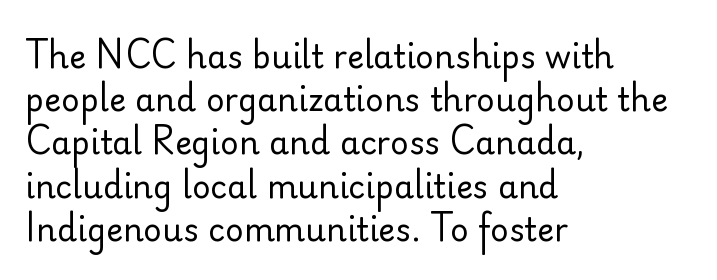
{"serif": "no", "italic": "no", "bold": "no", "weight": "regular", "width": "normal", "stroke_contrast": "low", "x_height": "small", "monospaced": "no", "underline": "no", "align": "left", "line_spacing": "normal", "line_spacing_ratio": 1.35, "letter_spacing": "normal", "letter_spacing_em": 0.0, "glyph_px": 32}
